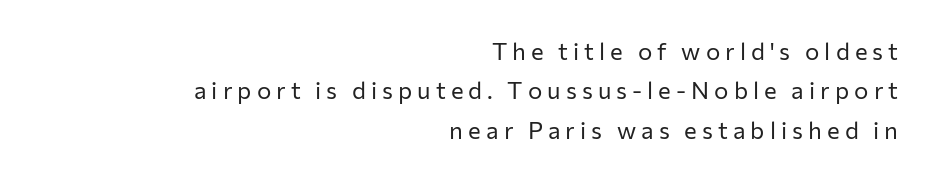
{"italic": "no", "bold": "no", "underline": "no", "align": "right", "line_spacing": "normal", "line_spacing_ratio": 1.64, "letter_spacing": "wide", "letter_spacing_em": 0.21, "glyph_px": 24}
